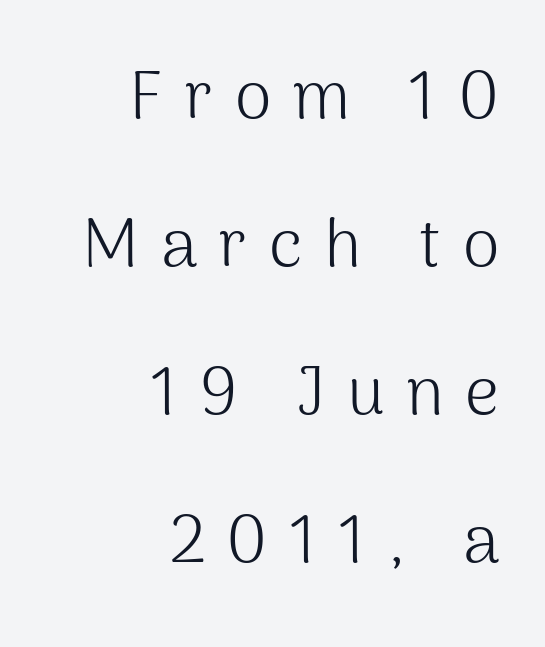
The image shows 67 px light sans-serif type, upright; set right-aligned, loose line spacing (2.21x), unusually wide letter spacing (+0.32 em), not underlined; medium stroke contrast and a medium x-height.
